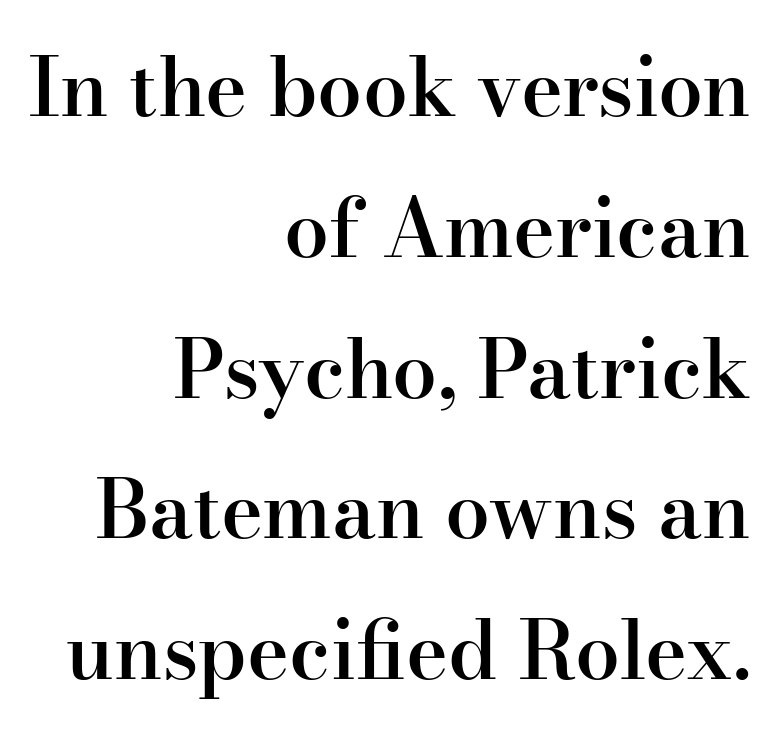
Q: Is the text bold? A: Semi-bold.
Q: Is the text italic (slanted)? A: No, it is upright.
Q: Is the typeface a serif or a sans-serif typeface? A: Serif.
Q: Is the text underlined? A: No.
Q: How is the paragraph aligned? A: Right-aligned.
Q: Is the spacing between letters normal or unusually wide? A: Normal.
Q: Width (condensed, normal, or wide)? A: Normal.
Q: Stroke contrast? A: High.
Q: x-height? A: Small.
Q: Monospaced? A: No.
